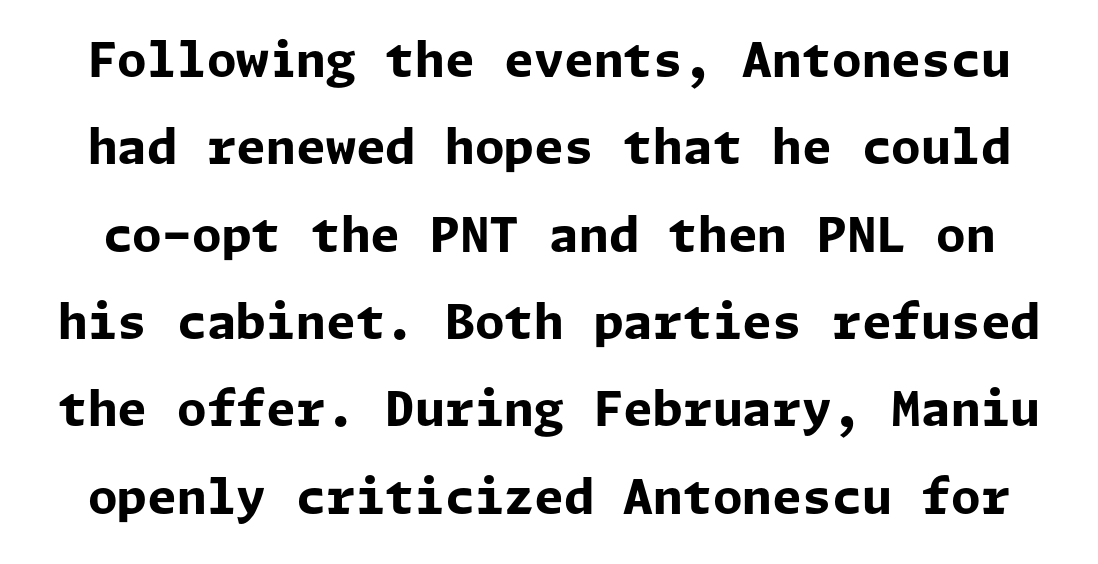
Q: Is the text bold? A: Yes.
Q: Is the text italic (slanted)? A: No, it is upright.
Q: Is the typeface a serif or a sans-serif typeface? A: Sans-serif.
Q: Is the text underlined? A: No.
Q: Is the spacing between letters normal or unusually wide? A: Normal.
Q: Width (condensed, normal, or wide)? A: Normal.
Q: Stroke contrast? A: Low.
Q: x-height? A: Medium.
